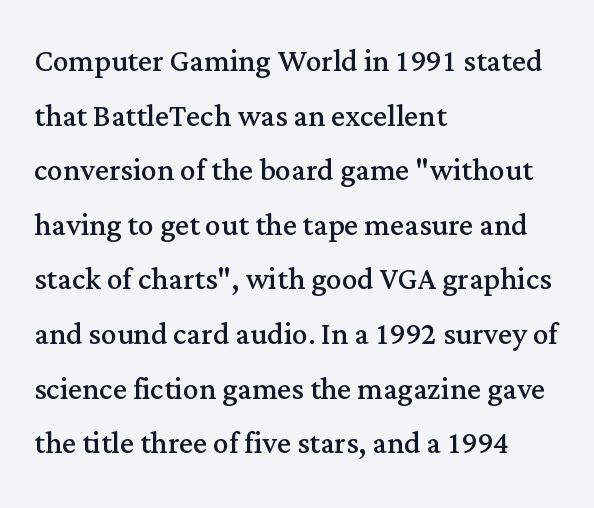
Glance below the letters and you will spot only blank space. Vertical strokes here are truly vertical. If you measured baseline to baseline, you'd find a middling distance. Short note: letters normally spaced.
